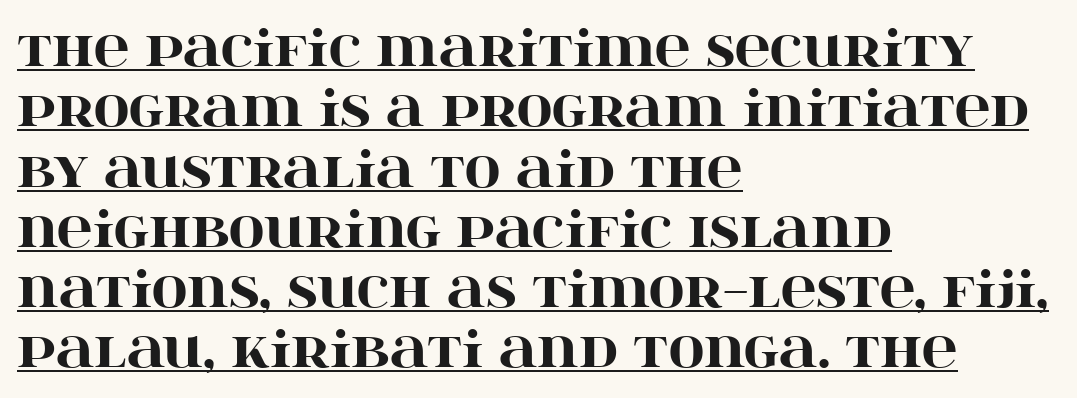
Quick note: not italic, upright. Spacing verdict: proportional, widths tailored to each character. Does a line run under the words? Yes, clearly. Are there feet on the stems? There are — it's a serif.
